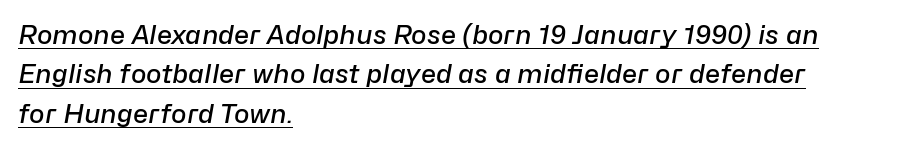
Q: Is the text bold? A: Semi-bold.
Q: Is the text italic (slanted)? A: Yes, it leans right by about 10 degrees.
Q: Is the text underlined? A: Yes.
Q: How is the paragraph aligned? A: Left-aligned.
Q: Is the spacing between letters normal or unusually wide? A: Normal.
Q: Is the spacing between lines tight, normal or loose? A: Normal.
